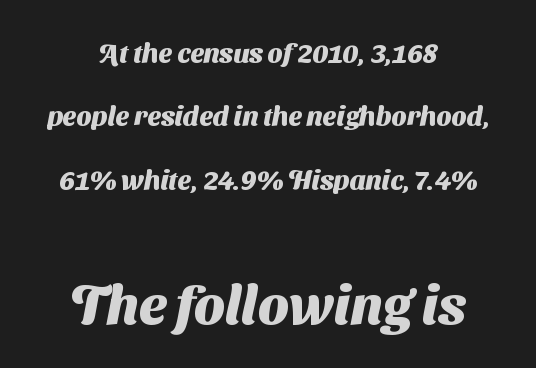
{"serif": "no", "bold": "yes", "weight": "heavy", "width": "normal", "stroke_contrast": "medium", "x_height": "medium", "monospaced": "no", "underline": "no", "align": "center", "line_spacing": "loose", "line_spacing_ratio": 2.35, "letter_spacing": "normal", "letter_spacing_em": 0.0, "larger_block": "second", "size_ratio": 2.0, "glyph_px": 54}
